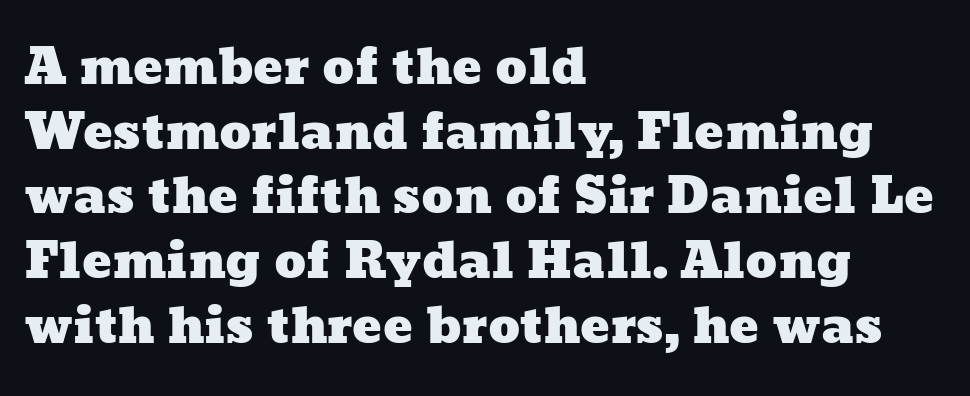
The space between consecutive lines is moderate. The ragged edge is on the right, which tells us the setting is flush left. Caption: standard tracking, unaltered. Character widths vary here, with narrow letters taking less room than wide ones.
